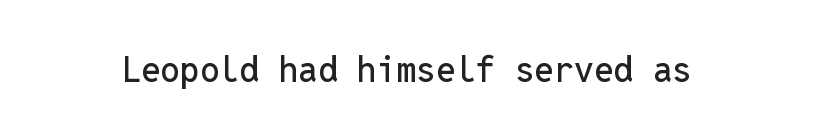
The glyphs are unaccompanied by any horizontal stroke below them. The passage shown has conventional tracking throughout. Ordinary non-slanted type is in use. The passage shown is typed in a monospace face where columns stay perfectly aligned.
